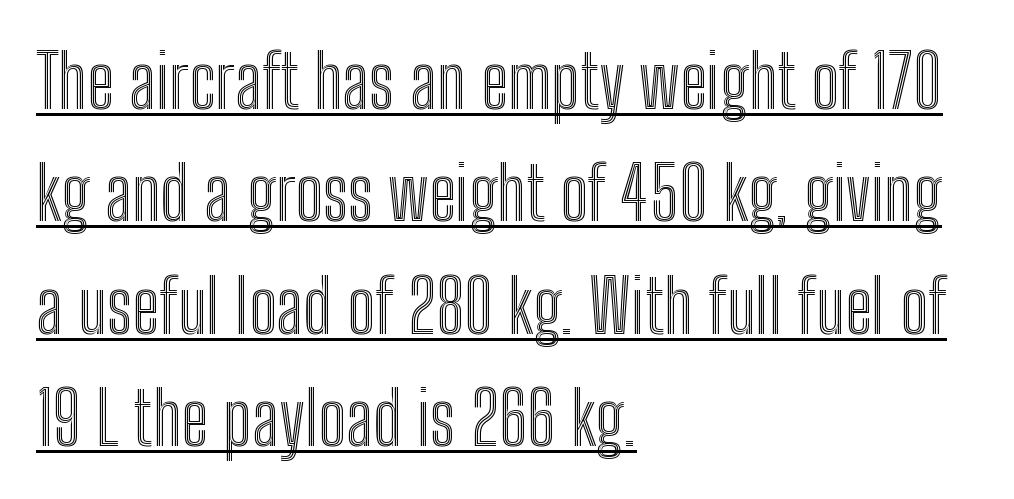
Rendered with straight, roman letterforms. Between one letter and the next there's only the usual sliver of space. Where is the straight margin? On the left. Varying glyph widths throughout — classic text-font behaviour. If you measured baseline to baseline, you'd find a middling distance. A rule runs beneath these lines of type.
